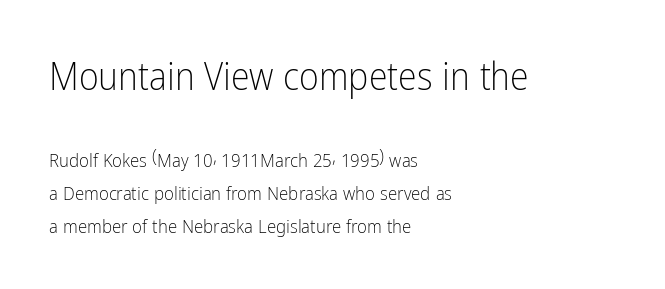
The image shows 38 px light, condensed sans-serif type, upright; set left-aligned, line spacing 1.75x, normal letter spacing, not underlined; the first (top) block is 2.0x larger; low stroke contrast and a medium x-height.
